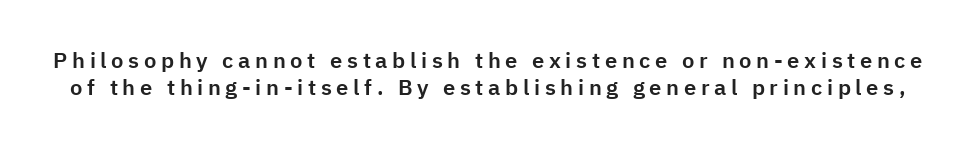
Q: Is the text italic (slanted)? A: No, it is upright.
Q: Is the text underlined? A: No.
Q: Is the spacing between letters normal or unusually wide? A: Unusually wide.
Q: Is the spacing between lines tight, normal or loose? A: Normal.
